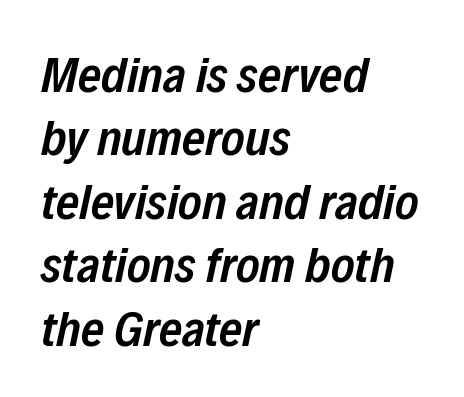
The image shows 50 px semibold, condensed type, italic (leaning right); set left-aligned, normal line spacing (1.27x), normal letter spacing, not underlined; low stroke contrast and a medium x-height.
